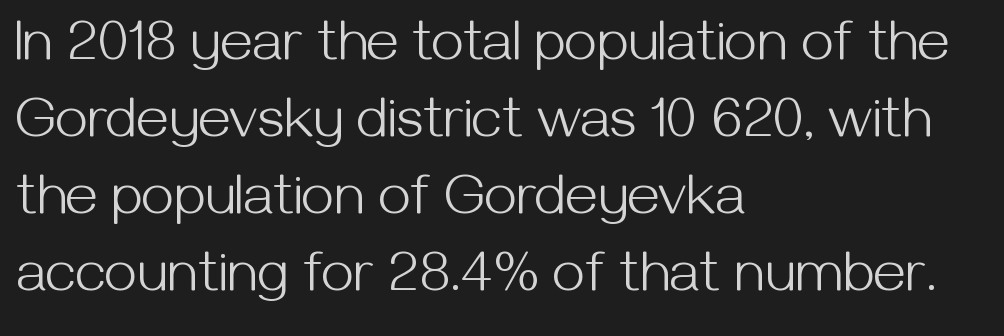
These lines stack with their left ends in a neat column. There is no visible air inserted between adjacent glyphs. Words float on clear page, feet unadorned. The weight would be labelled regular, book, light, or lighter still. Posture: vertical. Evenly set lines give the paragraph a standard silhouette.
